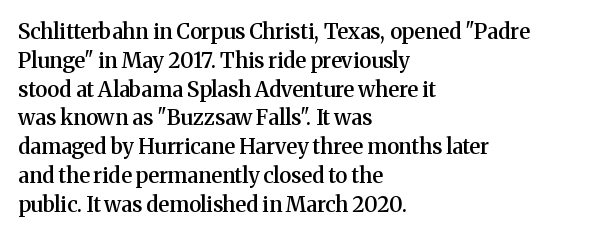
Underlining? Definitely not there. Posture: vertical. The space between consecutive lines is moderate. The paragraph has a hard left edge and a soft right edge. The line texture is even and compact thanks to regular tracking.
